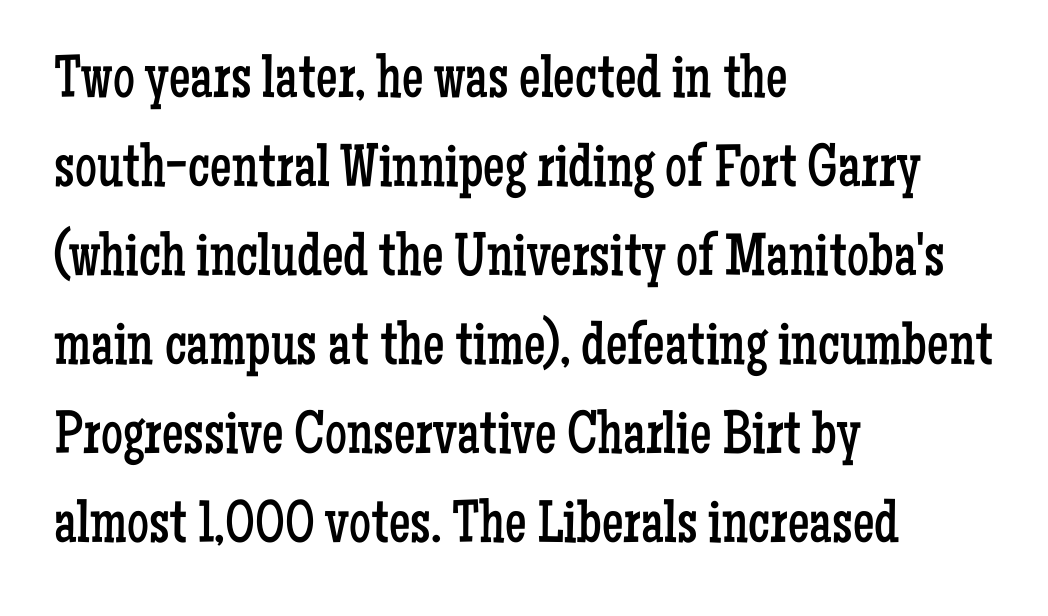
Q: Is the text bold? A: No.
Q: Is the text italic (slanted)? A: No, it is upright.
Q: Is the typeface a serif or a sans-serif typeface? A: Serif.
Q: Is the text underlined? A: No.
Q: How is the paragraph aligned? A: Left-aligned.
Q: Is the spacing between letters normal or unusually wide? A: Normal.
Q: Is the spacing between lines tight, normal or loose? A: Normal.
Q: Width (condensed, normal, or wide)? A: Condensed.
Q: Stroke contrast? A: Low.
Q: x-height? A: Medium.
Q: Monospaced? A: No.
